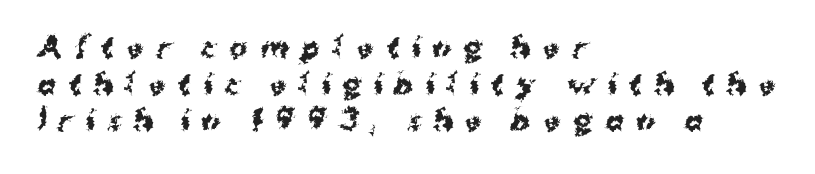
The image shows 27 px bold type; set left-aligned, normal line spacing (1.36x), unusually wide letter spacing (+0.47 em), not underlined.
